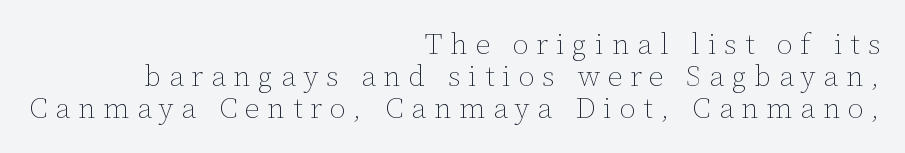
The image shows 29 px thin type, upright; set right-aligned, tight line spacing (1.1x), unusually wide letter spacing (+0.27 em), not underlined; low stroke contrast and a medium x-height.
